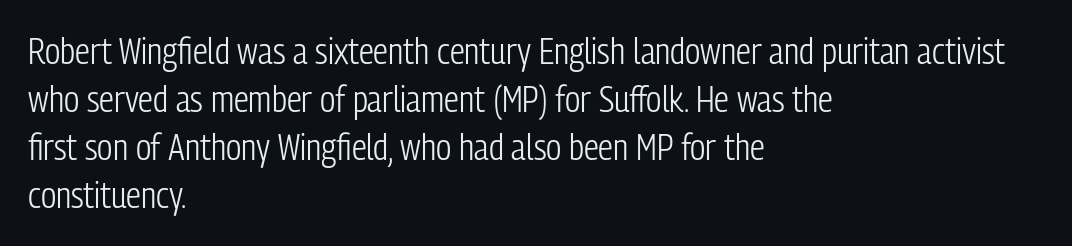
{"serif": "no", "italic": "no", "bold": "no", "weight": "light", "width": "condensed", "stroke_contrast": "low", "x_height": "medium", "monospaced": "no", "underline": "no", "align": "left", "line_spacing": "normal", "line_spacing_ratio": 1.3, "letter_spacing": "normal", "letter_spacing_em": 0.0, "glyph_px": 37}
